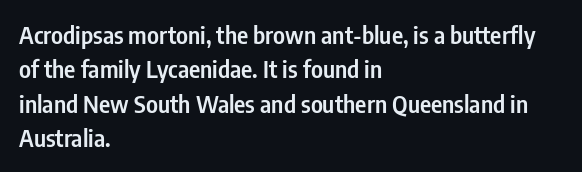
Q: Is the text bold? A: Semi-bold.
Q: Is the text italic (slanted)? A: No, it is upright.
Q: Is the text underlined? A: No.
Q: How is the paragraph aligned? A: Left-aligned.
Q: Is the spacing between letters normal or unusually wide? A: Normal.
Q: Is the spacing between lines tight, normal or loose? A: Normal.
